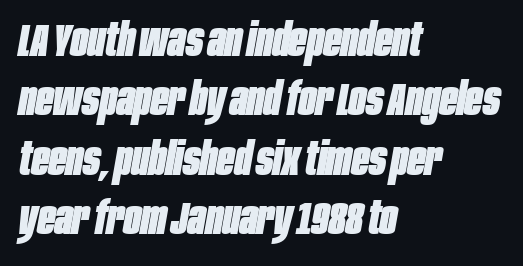
Q: Is the text bold? A: Yes.
Q: Is the text italic (slanted)? A: Yes, it leans right by about 10 degrees.
Q: Is the text underlined? A: No.
Q: How is the paragraph aligned? A: Left-aligned.
Q: Is the spacing between letters normal or unusually wide? A: Normal.
Q: Is the spacing between lines tight, normal or loose? A: Normal.
Q: Width (condensed, normal, or wide)? A: Condensed.
Q: Stroke contrast? A: Low.
Q: x-height? A: Large.
Q: Monospaced? A: No.
